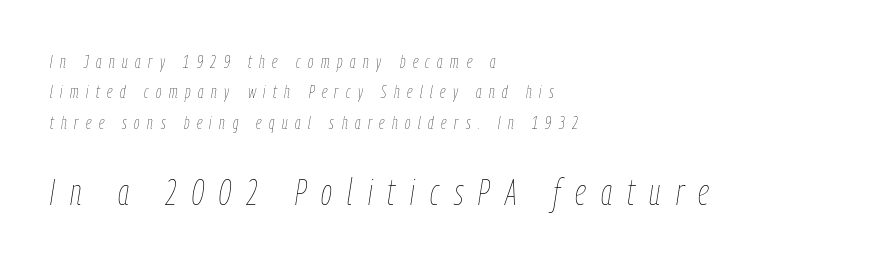
The image shows 36 px thin, condensed type, italic (leaning right); set left-aligned, normal line spacing (1.69x), unusually wide letter spacing (+0.42 em), not underlined; the second (bottom) block is 2.0x larger; low stroke contrast and a medium x-height.
